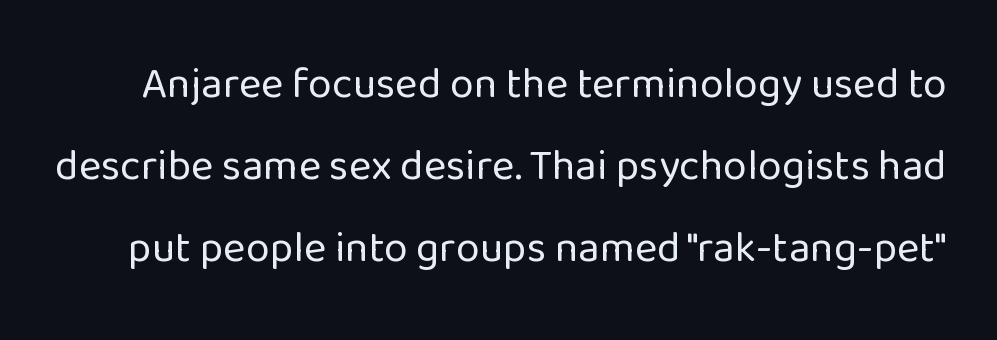
The image shows 43 px regular-weight sans-serif type, upright; set loose line spacing (1.91x), normal letter spacing, not underlined; low stroke contrast and a medium x-height.
